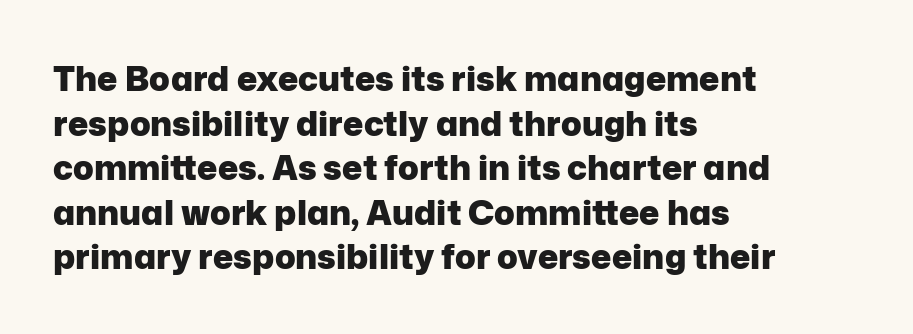
Inter-character spacing is left at the font's built-in metrics. Honestly, there is no underline to notice here at all. One glance says typical: line gaps are just what's usual. Posture: upright roman. Strokes here are thick enough to call this a true bold.
